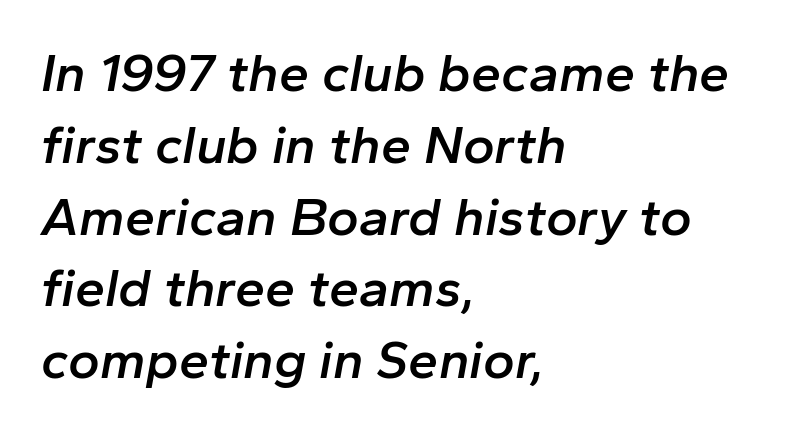
{"italic": "yes", "lean": "right", "slant_degrees": 10, "bold": "semi", "weight": "semibold", "width": "normal", "stroke_contrast": "low", "x_height": "medium", "monospaced": "no", "underline": "no", "align": "left", "line_spacing": "normal", "line_spacing_ratio": 1.33, "letter_spacing": "normal", "letter_spacing_em": 0.0, "glyph_px": 54}
